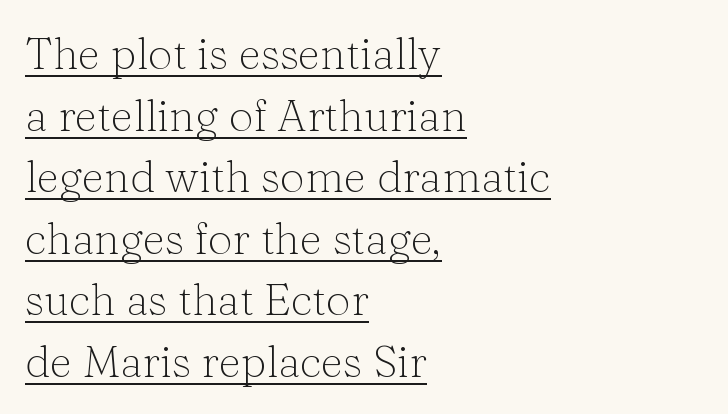
This sample has the flowing, uneven cadence of proportional lettering. This rendering leaves character spacing at its baseline value. Regular leading. You can tell from the footed stems that serif type was used. The lettering is marked with a stroke running underneath it. If you drew a line through each stem, it would be perfectly vertical.
